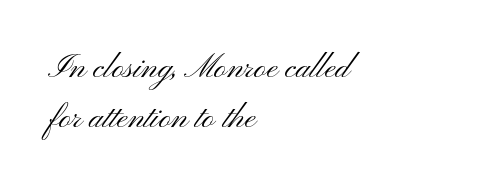
{"serif": "no", "bold": "no", "weight": "light", "width": "wide", "stroke_contrast": "medium", "x_height": "small", "monospaced": "no", "underline": "no", "align": "left", "line_spacing": "normal", "line_spacing_ratio": 1.53, "letter_spacing": "normal", "letter_spacing_em": 0.0, "glyph_px": 33}
